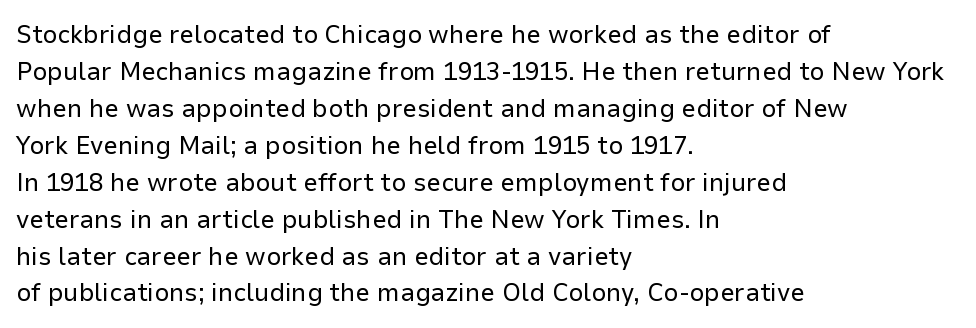
Rule under the text: the space is simply empty. The tracking reads as untouched default to a designer's eye. Compared with a typical body face, this is equally light or lighter still. A student would call this left alignment; a typographer would say flush left, rag right. The rows are spaced the way most documents space them.
